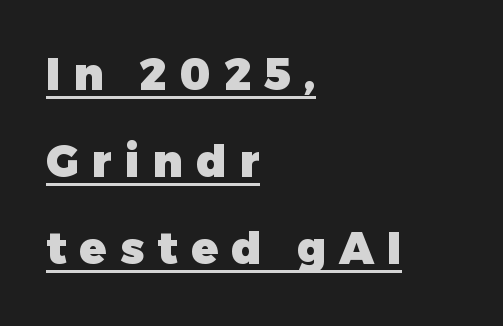
These lines have a slow, spaced-out rhythm from letter to letter. Its strokes are broad and dark, the hallmark of bold type. Character widths vary here, with narrow letters taking less room than wide ones. This is underlined copy, the kind a proofreader might mark for attention.
